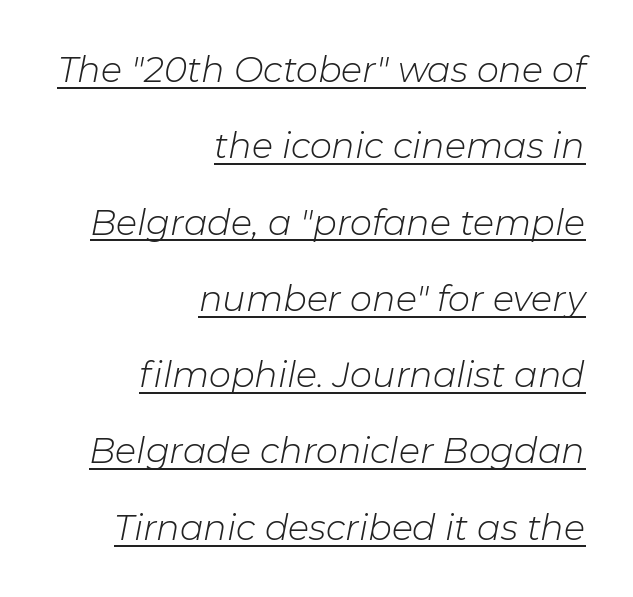
{"italic": "yes", "lean": "right", "slant_degrees": 11, "bold": "no", "weight": "light", "width": "normal", "stroke_contrast": "low", "x_height": "medium", "monospaced": "no", "underline": "yes", "align": "right", "line_spacing": "loose", "line_spacing_ratio": 2.18, "letter_spacing": "normal", "letter_spacing_em": 0.0, "glyph_px": 35}
